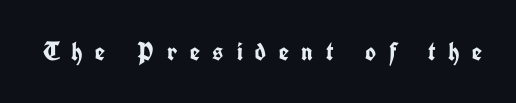
The image shows 26 px bold type, upright; set unusually wide letter spacing (+0.49 em), not underlined.
